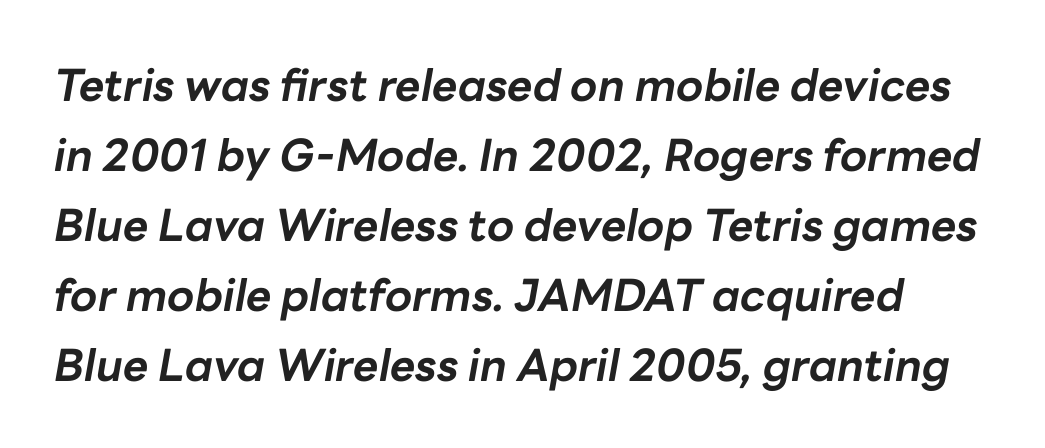
{"italic": "yes", "lean": "right", "slant_degrees": 10, "bold": "yes", "weight": "bold", "width": "normal", "stroke_contrast": "low", "x_height": "medium", "monospaced": "no", "underline": "no", "line_spacing": "normal", "line_spacing_ratio": 1.59, "letter_spacing": "normal", "letter_spacing_em": 0.0, "glyph_px": 44}
